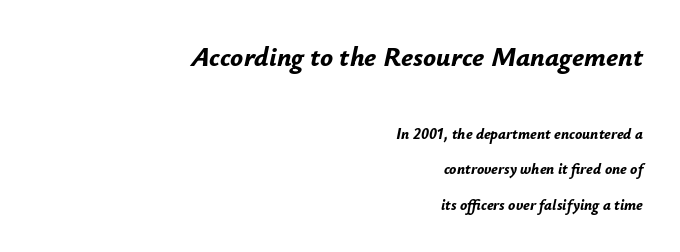
{"italic": "yes", "lean": "right", "slant_degrees": 12, "bold": "yes", "underline": "no", "align": "right", "line_spacing": "loose", "line_spacing_ratio": 2.37, "letter_spacing": "normal", "letter_spacing_em": 0.0, "larger_block": "first", "size_ratio": 1.8, "glyph_px": 27}
